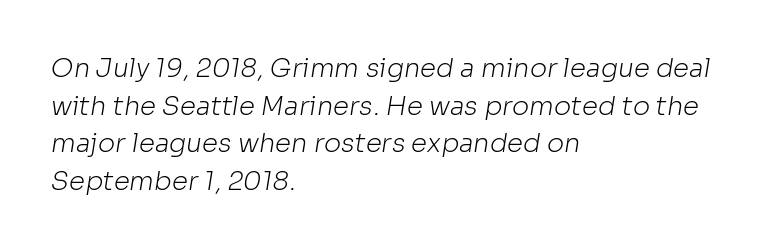
{"bold": "no", "underline": "no", "align": "left", "line_spacing": "normal", "line_spacing_ratio": 1.45, "letter_spacing": "normal", "letter_spacing_em": 0.0, "glyph_px": 26}
